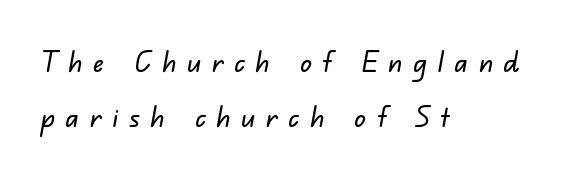
The image shows 29 px sans-serif type; set left-aligned, loose line spacing (1.91x), unusually wide letter spacing (+0.37 em), not underlined; low stroke contrast and a small x-height.
